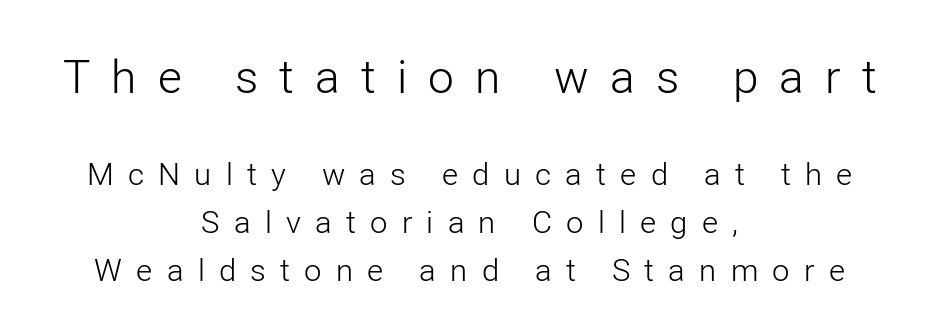
{"serif": "no", "italic": "no", "bold": "no", "weight": "light", "width": "normal", "stroke_contrast": "low", "x_height": "medium", "monospaced": "no", "underline": "no", "align": "center", "line_spacing": "normal", "line_spacing_ratio": 1.55, "letter_spacing": "wide", "letter_spacing_em": 0.46, "larger_block": "first", "size_ratio": 1.48, "glyph_px": 46}
